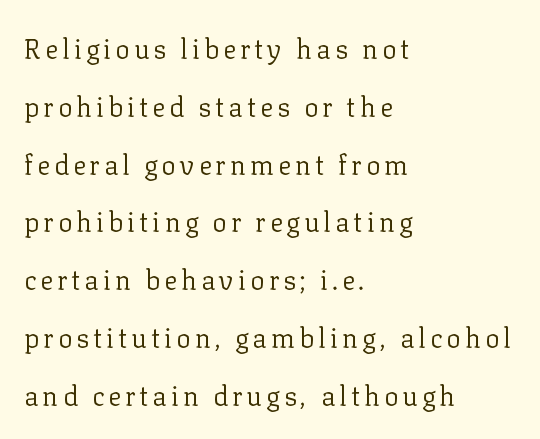
The ragged edge is on the right, which tells us the setting is flush left. Line spacing here is loose. Descender tails drop into unmarked territory. Unlike italic type, these characters show no tilt at all.
